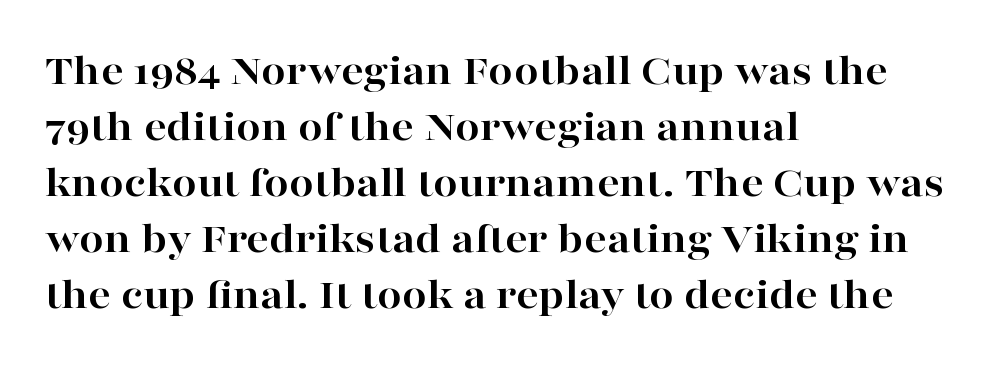
Q: Is the text bold? A: Yes.
Q: Is the text italic (slanted)? A: No, it is upright.
Q: Is the typeface a serif or a sans-serif typeface? A: Serif.
Q: Is the text underlined? A: No.
Q: How is the paragraph aligned? A: Left-aligned.
Q: Is the spacing between letters normal or unusually wide? A: Normal.
Q: Is the spacing between lines tight, normal or loose? A: Normal.
Q: Width (condensed, normal, or wide)? A: Wide.
Q: Stroke contrast? A: High.
Q: x-height? A: Medium.
Q: Monospaced? A: No.
